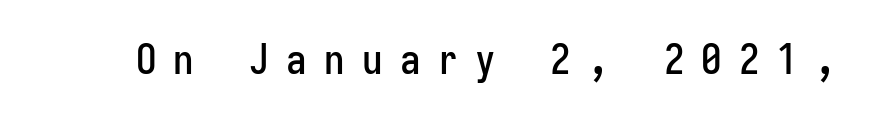
{"serif": "no", "italic": "no", "width": "condensed", "stroke_contrast": "low", "x_height": "medium", "monospaced": "yes", "underline": "no", "letter_spacing": "wide", "letter_spacing_em": 0.42, "glyph_px": 41}
